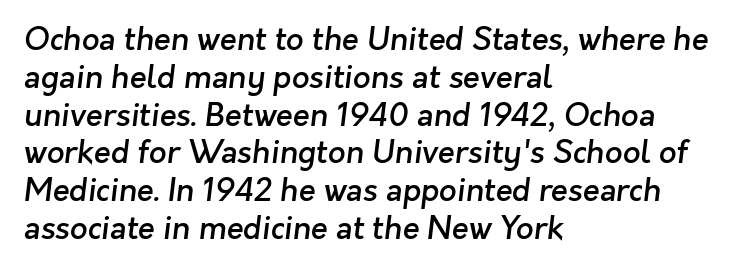
{"serif": "no", "bold": "semi", "weight": "semibold", "width": "normal", "stroke_contrast": "low", "x_height": "medium", "monospaced": "no", "underline": "no", "align": "left", "line_spacing_ratio": 1.22, "letter_spacing": "normal", "letter_spacing_em": 0.0, "glyph_px": 31}
